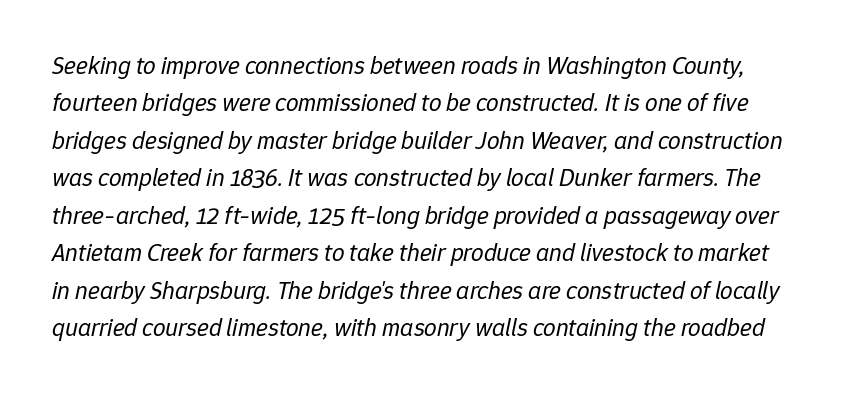
Q: Is the text bold? A: No.
Q: Is the text italic (slanted)? A: Yes, it leans right by about 12 degrees.
Q: Is the text underlined? A: No.
Q: Is the spacing between letters normal or unusually wide? A: Normal.
Q: Is the spacing between lines tight, normal or loose? A: Normal.
